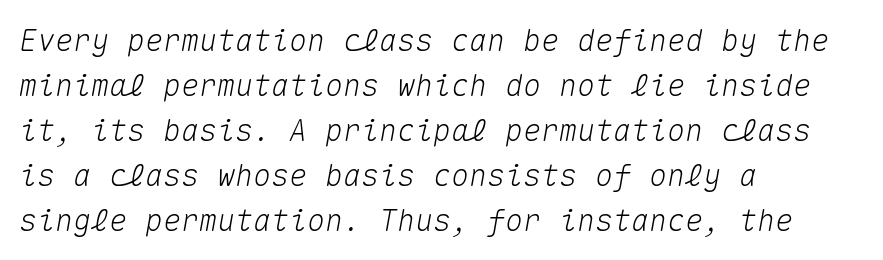
{"italic": "yes", "lean": "right", "slant_degrees": 10, "width": "normal", "stroke_contrast": "medium", "x_height": "medium", "monospaced": "yes", "underline": "no", "align": "left", "line_spacing": "normal", "line_spacing_ratio": 1.5, "letter_spacing": "normal", "letter_spacing_em": 0.0, "glyph_px": 30}
